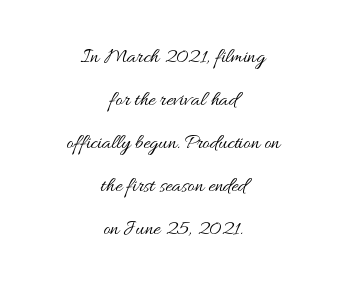
Q: Is the text bold? A: No.
Q: Is the text italic (slanted)? A: Yes.
Q: Is the text underlined? A: No.
Q: How is the paragraph aligned? A: Centered.
Q: Is the spacing between letters normal or unusually wide? A: Normal.
Q: Is the spacing between lines tight, normal or loose? A: Loose.
